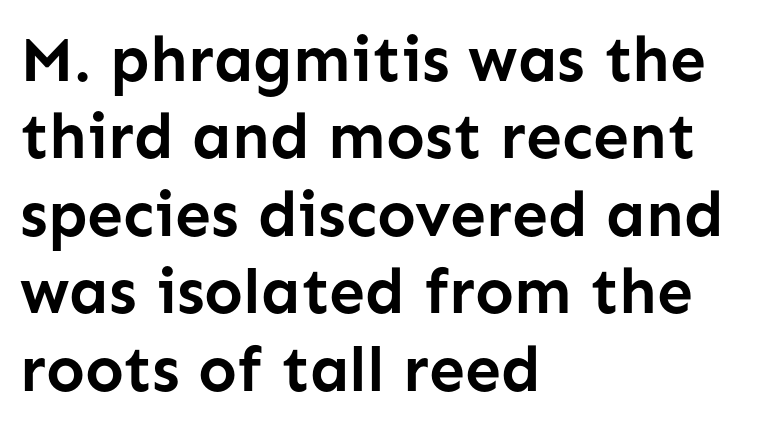
Q: Is the text bold? A: Yes.
Q: Is the text italic (slanted)? A: No, it is upright.
Q: Is the typeface a serif or a sans-serif typeface? A: Sans-serif.
Q: Is the text underlined? A: No.
Q: How is the paragraph aligned? A: Left-aligned.
Q: Is the spacing between letters normal or unusually wide? A: Normal.
Q: Width (condensed, normal, or wide)? A: Normal.
Q: Stroke contrast? A: Low.
Q: x-height? A: Medium.
Q: Monospaced? A: No.
